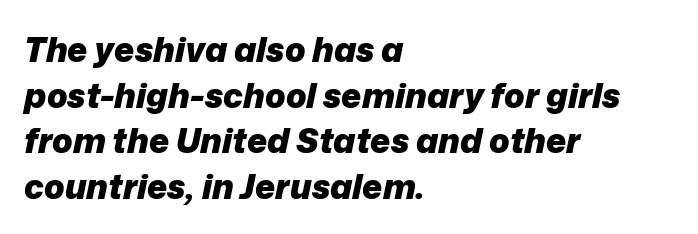
{"italic": "yes", "lean": "right", "slant_degrees": 12, "bold": "yes", "weight": "heavy", "width": "normal", "stroke_contrast": "low", "x_height": "medium", "monospaced": "no", "underline": "no", "align": "left", "line_spacing": "normal", "line_spacing_ratio": 1.34, "letter_spacing": "normal", "letter_spacing_em": 0.0, "glyph_px": 34}
